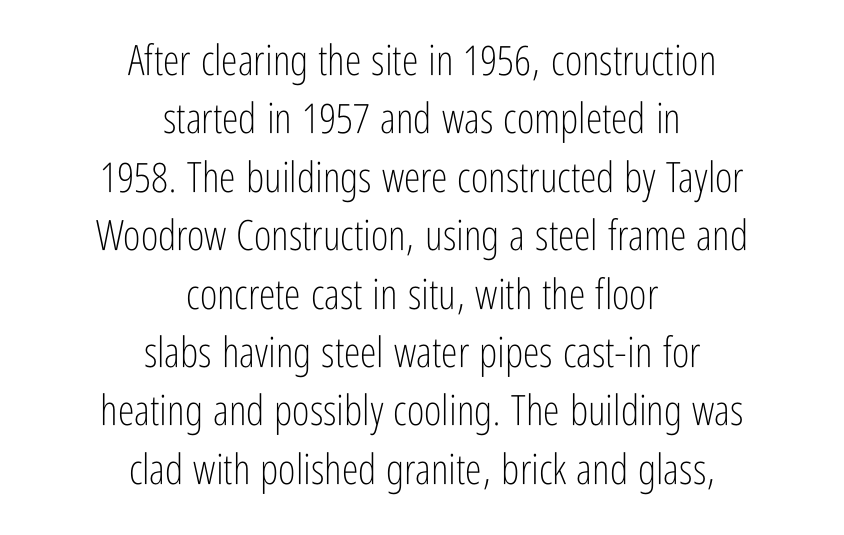
The image shows 42 px light, condensed sans-serif type, upright; set centered, normal line spacing (1.39x), normal letter spacing, not underlined; low stroke contrast and a medium x-height.
